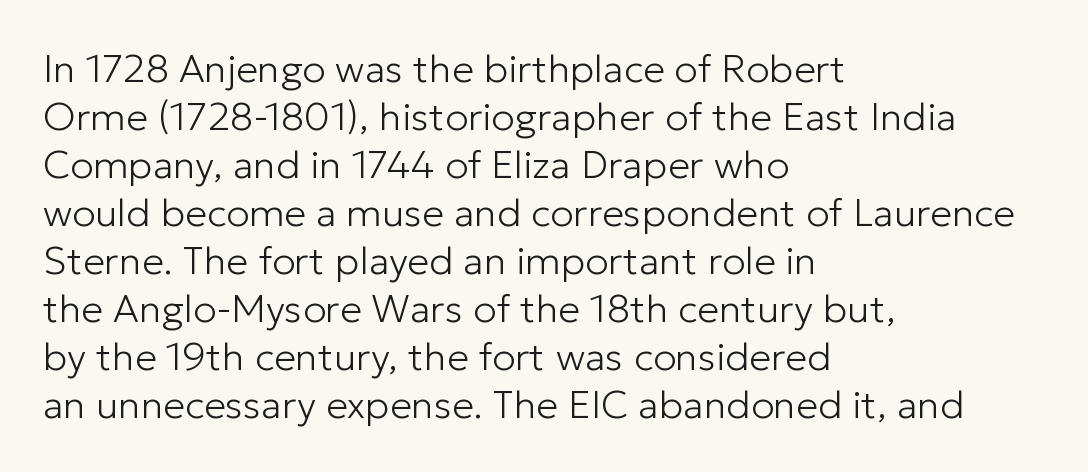
{"serif": "no", "italic": "no", "bold": "no", "weight": "light", "width": "normal", "stroke_contrast": "low", "x_height": "medium", "monospaced": "no", "underline": "no", "align": "left", "line_spacing_ratio": 1.23, "letter_spacing": "normal", "letter_spacing_em": 0.0, "glyph_px": 39}
